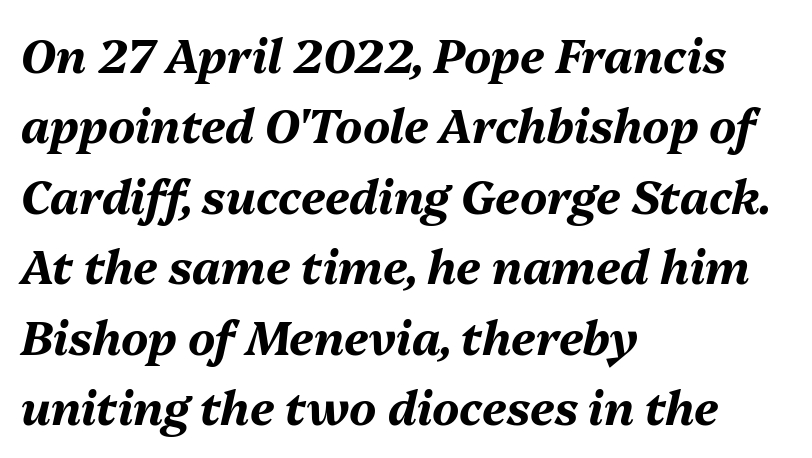
The image shows 46 px bold type, italic (leaning right); set left-aligned, normal line spacing (1.53x), normal letter spacing, not underlined; medium stroke contrast and a medium x-height.
